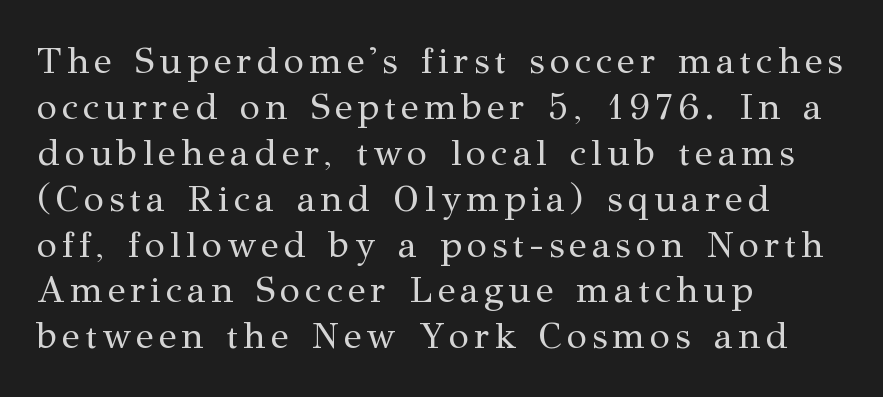
Q: Is the text bold? A: No.
Q: Is the text italic (slanted)? A: No, it is upright.
Q: Is the typeface a serif or a sans-serif typeface? A: Serif.
Q: Is the text underlined? A: No.
Q: How is the paragraph aligned? A: Left-aligned.
Q: Width (condensed, normal, or wide)? A: Normal.
Q: Stroke contrast? A: Medium.
Q: x-height? A: Medium.
Q: Monospaced? A: No.
